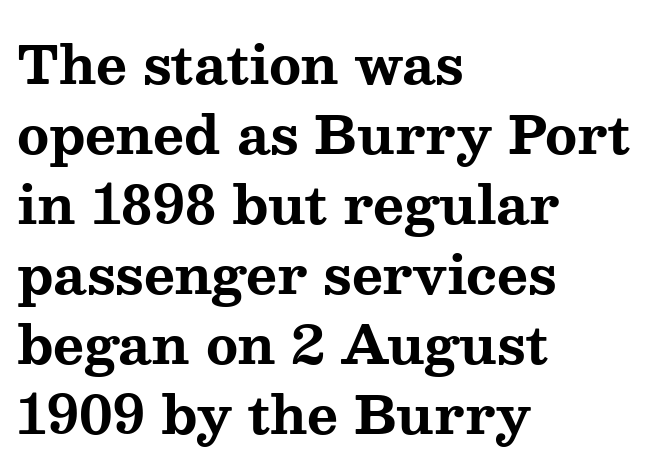
{"serif": "yes", "italic": "no", "bold": "yes", "weight": "bold", "width": "wide", "stroke_contrast": "medium", "x_height": "medium", "monospaced": "no", "underline": "no", "align": "left", "line_spacing": "normal", "line_spacing_ratio": 1.32, "letter_spacing": "normal", "letter_spacing_em": 0.0, "glyph_px": 53}
